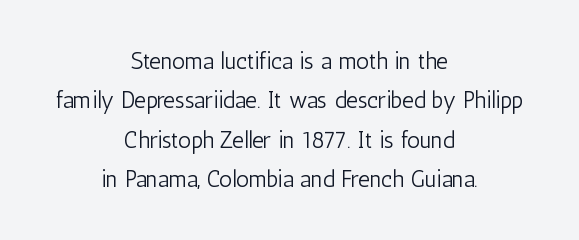
Rendered with straight, roman letterforms. Bare-footed words on every line. The strokes are not fattened; the text isn't bold. The passage is arranged like a title page — every line centered. Here the glyphs are tracked normally, forming tight word shapes.
